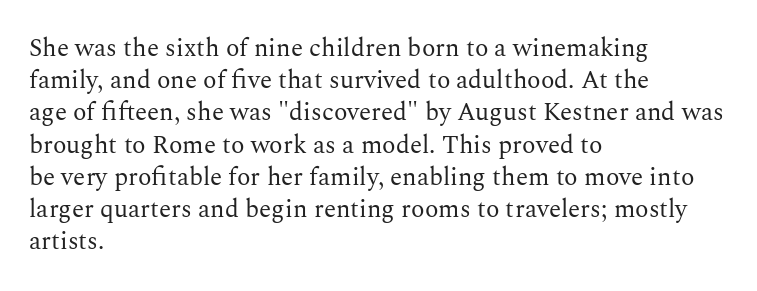
Q: Is the text bold? A: No.
Q: Is the text italic (slanted)? A: No, it is upright.
Q: Is the text underlined? A: No.
Q: How is the paragraph aligned? A: Left-aligned.
Q: Is the spacing between letters normal or unusually wide? A: Normal.
Q: Is the spacing between lines tight, normal or loose? A: Normal.
